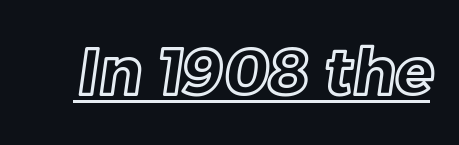
Nothing unusual about the tracking: characters are spaced as the font intends. Quick note: underline on. Each letter keeps its own natural width here, so spacing adapts to shape.
